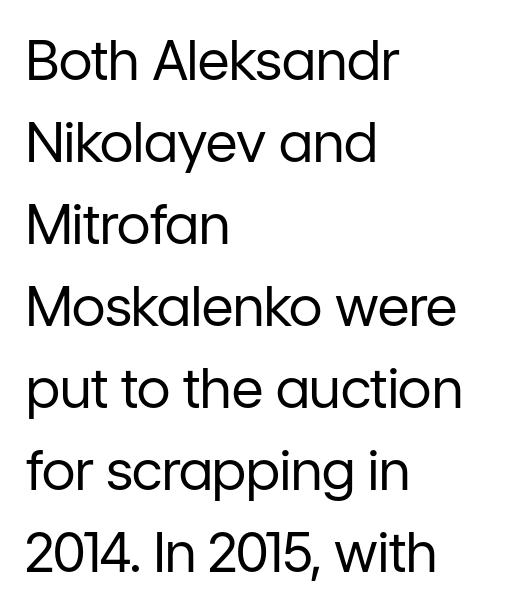
The rendering uses natural spacing where letterforms have individual widths. Check under the words: just untouched page. Compared with typical body copy, the letter spacing here is the same. Examine the stroke ends and you'll find no serifs. The space between consecutive lines is moderate. The setting favours the left margin, as ordinary paragraphs usually do.
